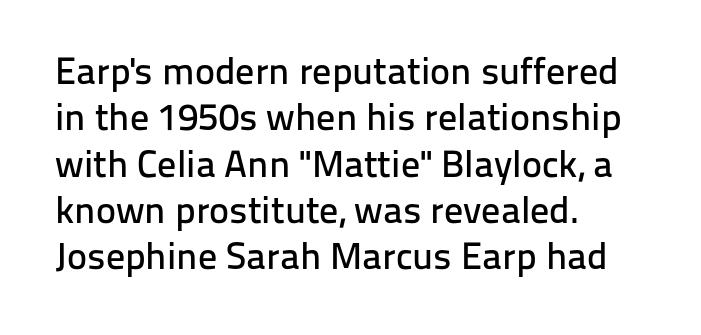
The image shows 38 px sans-serif type, upright; set left-aligned, line spacing 1.22x, normal letter spacing, not underlined; low stroke contrast and a medium x-height.
